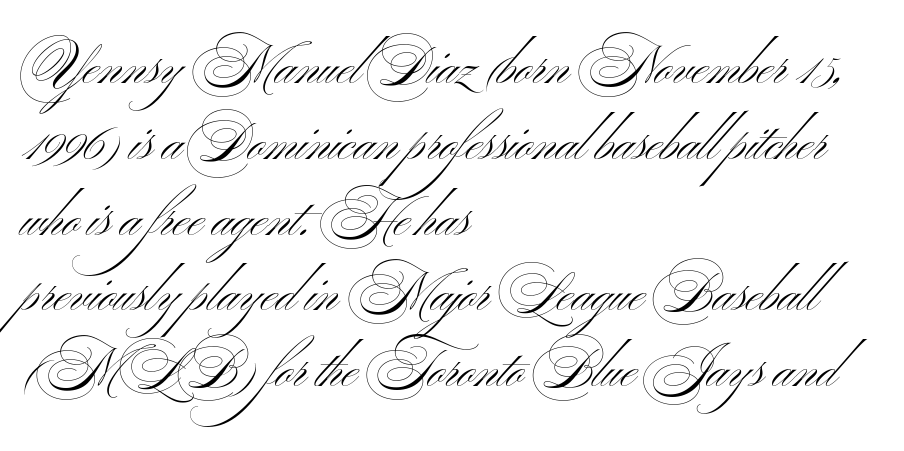
The image shows 53 px light, wide sans-serif type; set left-aligned, normal line spacing (1.43x), normal letter spacing, not underlined; medium stroke contrast and a small x-height.
